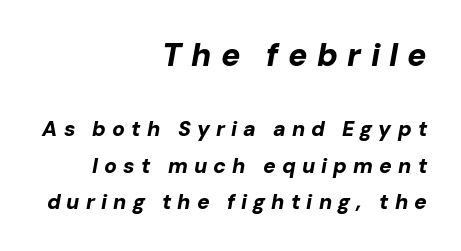
The image shows 32 px bold type, italic (leaning right); set right-aligned, line spacing 1.74x, unusually wide letter spacing (+0.29 em), not underlined; the first (top) block is 1.52x larger; low stroke contrast and a medium x-height.
